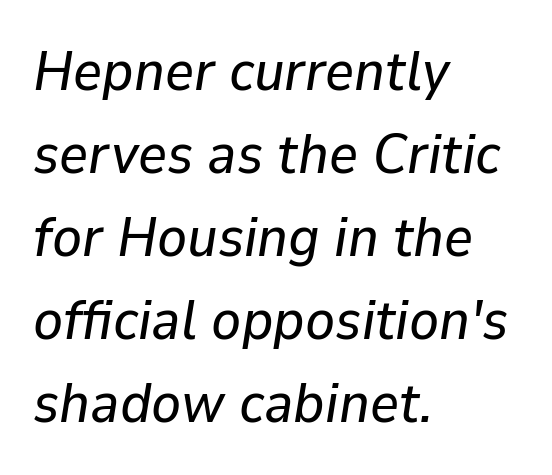
Underlining? Definitely not there. The space between consecutive lines is moderate. Glyph-to-glyph distance matches everyday printed text. These lines are set flush left with a ragged right edge.
